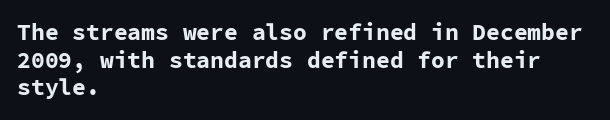
The image shows 23 px bold type, upright; set left-aligned, line spacing 1.2x, normal letter spacing, not underlined.
